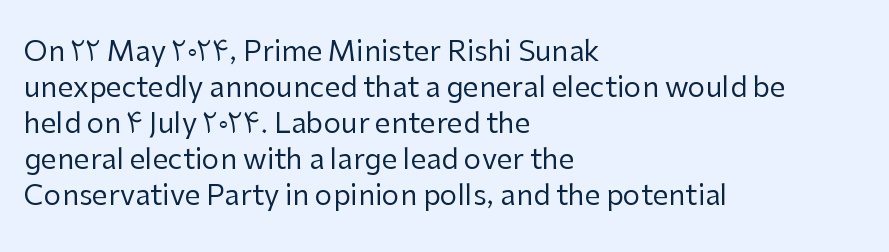
The image shows 28 px regular-weight sans-serif type, upright; set left-aligned, normal line spacing (1.29x), normal letter spacing, not underlined; low stroke contrast and a medium x-height.
